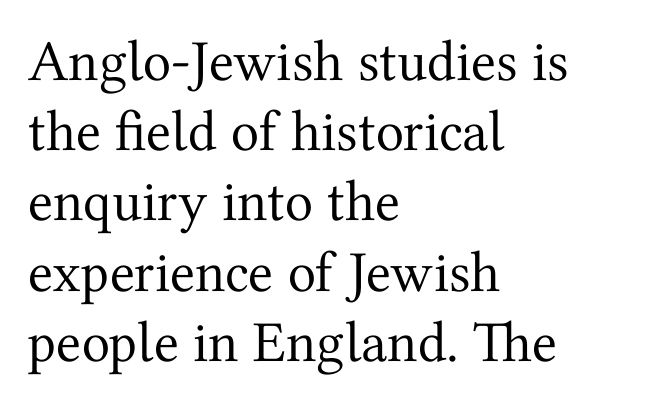
Q: Is the text bold? A: No.
Q: Is the text italic (slanted)? A: No, it is upright.
Q: Is the typeface a serif or a sans-serif typeface? A: Serif.
Q: Is the text underlined? A: No.
Q: How is the paragraph aligned? A: Left-aligned.
Q: Is the spacing between letters normal or unusually wide? A: Normal.
Q: Width (condensed, normal, or wide)? A: Normal.
Q: Stroke contrast? A: Medium.
Q: x-height? A: Medium.
Q: Monospaced? A: No.
